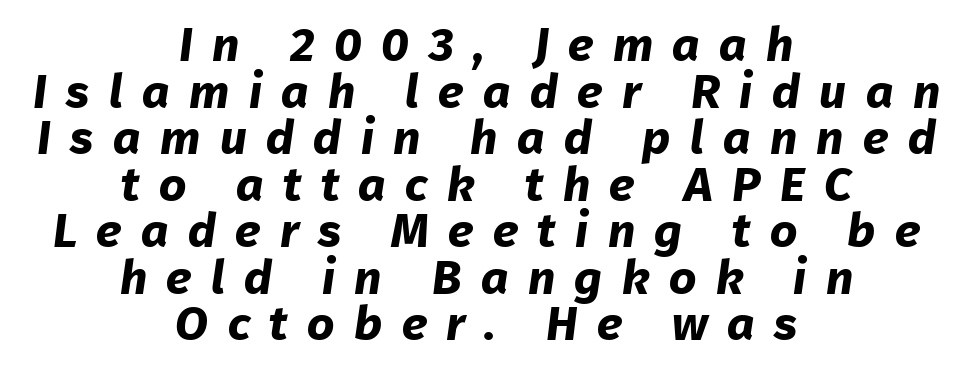
{"serif": "no", "bold": "yes", "weight": "bold", "width": "normal", "stroke_contrast": "low", "x_height": "medium", "monospaced": "no", "underline": "no", "align": "center", "line_spacing": "tight", "line_spacing_ratio": 0.97, "letter_spacing": "wide", "letter_spacing_em": 0.4, "glyph_px": 48}
